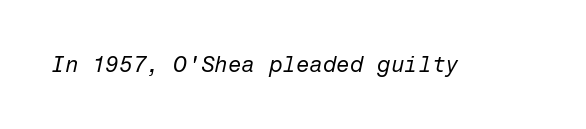
Compared with typical body copy, the letter spacing here is the same. Style check: oblique. Stems here are at most as thick as an everyday book face. Bare-footed words on every line.
